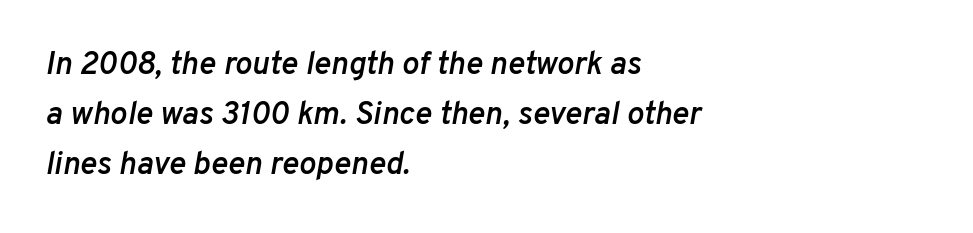
{"italic": "yes", "lean": "right", "slant_degrees": 10, "bold": "semi", "weight": "semibold", "width": "normal", "stroke_contrast": "low", "x_height": "medium", "monospaced": "no", "underline": "no", "align": "left", "line_spacing": "normal", "line_spacing_ratio": 1.57, "letter_spacing": "normal", "letter_spacing_em": 0.0, "glyph_px": 32}
